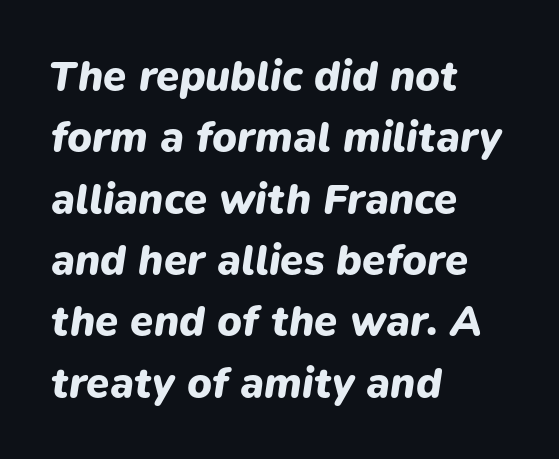
The image shows 42 px heavy type, italic (leaning right); set left-aligned, normal line spacing (1.46x), normal letter spacing, not underlined; low stroke contrast and a medium x-height.
